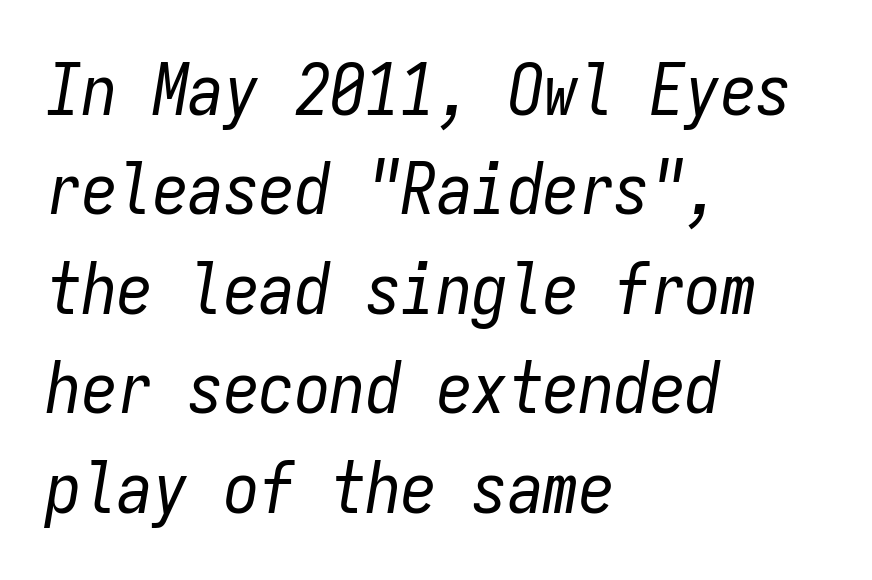
Q: Is the text bold? A: No.
Q: Is the text italic (slanted)? A: Yes, it leans right by about 9 degrees.
Q: Is the text underlined? A: No.
Q: How is the paragraph aligned? A: Left-aligned.
Q: Is the spacing between letters normal or unusually wide? A: Normal.
Q: Is the spacing between lines tight, normal or loose? A: Normal.
Q: Width (condensed, normal, or wide)? A: Condensed.
Q: Stroke contrast? A: Low.
Q: x-height? A: Medium.
Q: Monospaced? A: Yes.
